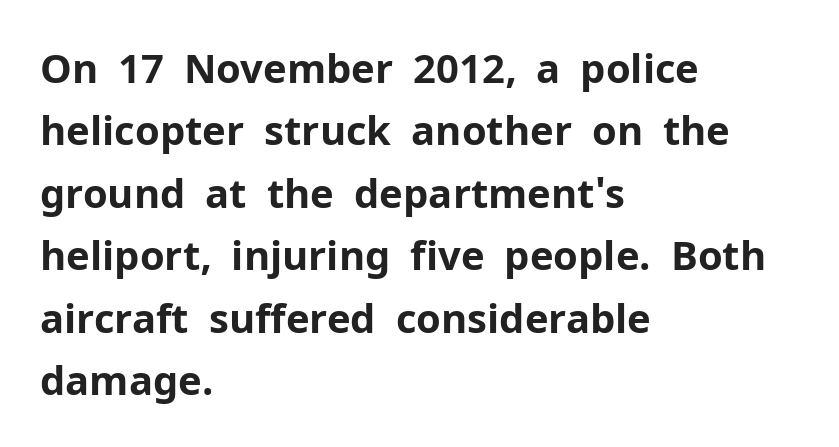
Q: Is the text bold? A: Yes.
Q: Is the text italic (slanted)? A: No, it is upright.
Q: Is the typeface a serif or a sans-serif typeface? A: Sans-serif.
Q: Is the text underlined? A: No.
Q: How is the paragraph aligned? A: Left-aligned.
Q: Is the spacing between letters normal or unusually wide? A: Normal.
Q: Is the spacing between lines tight, normal or loose? A: Normal.
Q: Width (condensed, normal, or wide)? A: Normal.
Q: Stroke contrast? A: Low.
Q: x-height? A: Medium.
Q: Monospaced? A: No.
